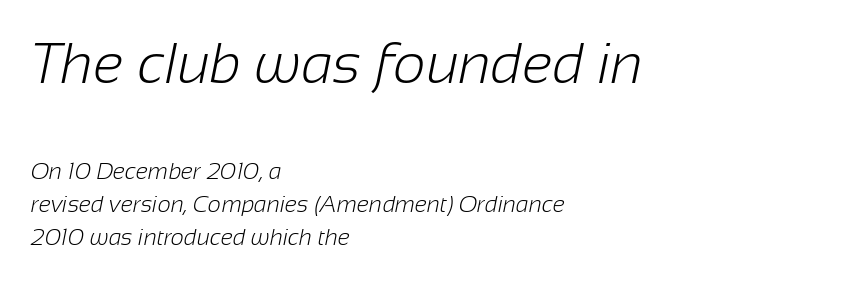
The image shows 57 px light sans-serif type; set left-aligned, normal line spacing (1.43x), normal letter spacing, not underlined; the first (top) block is 2.48x larger; low stroke contrast and a medium x-height.
